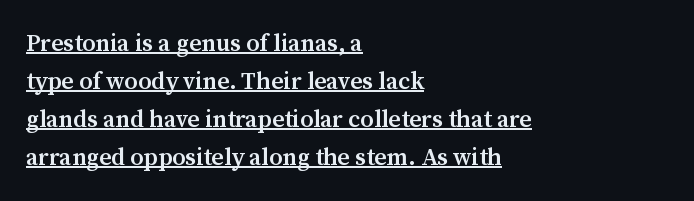
Q: Is the text bold? A: Semi-bold.
Q: Is the text italic (slanted)? A: No, it is upright.
Q: Is the text underlined? A: Yes.
Q: How is the paragraph aligned? A: Left-aligned.
Q: Is the spacing between letters normal or unusually wide? A: Normal.
Q: Is the spacing between lines tight, normal or loose? A: Normal.
